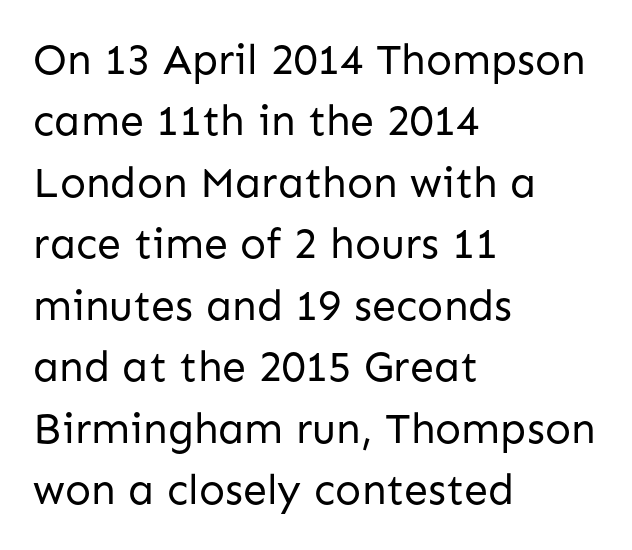
{"serif": "no", "italic": "no", "bold": "no", "weight": "regular", "width": "normal", "stroke_contrast": "low", "x_height": "medium", "monospaced": "no", "underline": "no", "align": "left", "line_spacing": "normal", "line_spacing_ratio": 1.43, "letter_spacing": "normal", "letter_spacing_em": 0.0, "glyph_px": 43}
